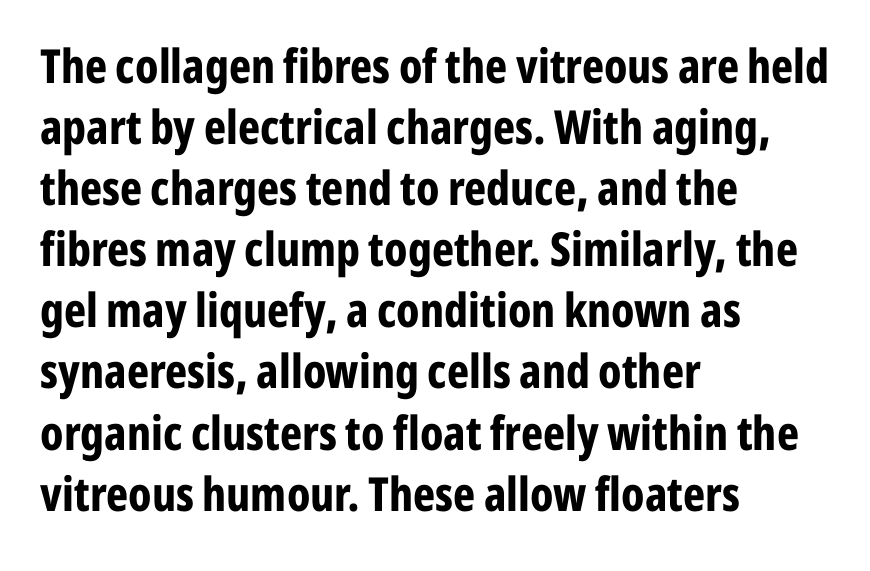
{"serif": "no", "italic": "no", "bold": "yes", "weight": "bold", "width": "condensed", "stroke_contrast": "low", "x_height": "medium", "monospaced": "no", "underline": "no", "align": "left", "line_spacing": "normal", "line_spacing_ratio": 1.3, "letter_spacing": "normal", "letter_spacing_em": 0.0, "glyph_px": 47}
